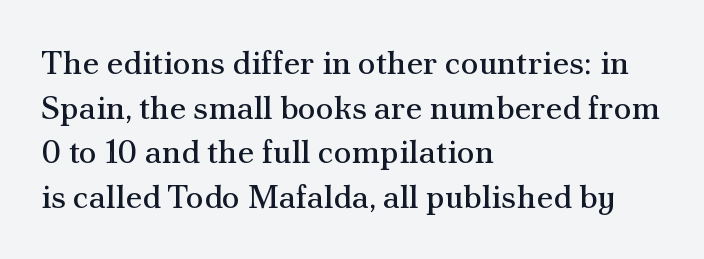
{"serif": "yes", "italic": "no", "bold": "no", "weight": "regular", "width": "normal", "stroke_contrast": "medium", "x_height": "small", "monospaced": "no", "underline": "no", "align": "left", "line_spacing": "normal", "line_spacing_ratio": 1.35, "letter_spacing": "normal", "letter_spacing_em": 0.0, "glyph_px": 33}
